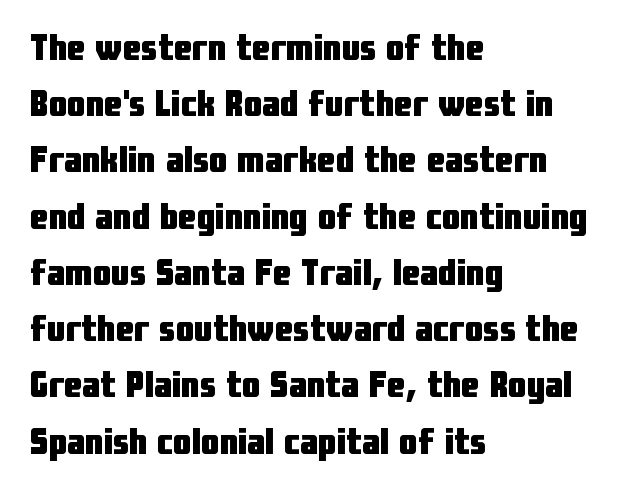
Q: Is the text bold? A: Yes.
Q: Is the text italic (slanted)? A: No, it is upright.
Q: Is the typeface a serif or a sans-serif typeface? A: Sans-serif.
Q: Is the text underlined? A: No.
Q: How is the paragraph aligned? A: Left-aligned.
Q: Is the spacing between letters normal or unusually wide? A: Normal.
Q: Is the spacing between lines tight, normal or loose? A: Normal.
Q: Width (condensed, normal, or wide)? A: Condensed.
Q: Stroke contrast? A: Low.
Q: x-height? A: Medium.
Q: Monospaced? A: No.
